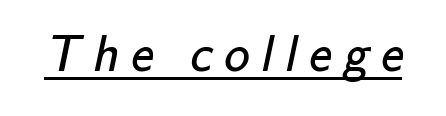
Q: Is the text bold? A: No.
Q: Is the typeface a serif or a sans-serif typeface? A: Sans-serif.
Q: Is the text underlined? A: Yes.
Q: Is the spacing between letters normal or unusually wide? A: Unusually wide.
Q: Width (condensed, normal, or wide)? A: Normal.
Q: Stroke contrast? A: Low.
Q: x-height? A: Small.
Q: Monospaced? A: No.
